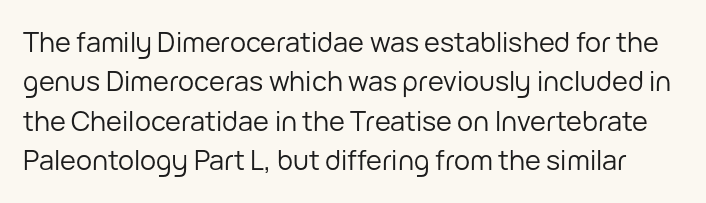
{"italic": "no", "bold": "no", "underline": "no", "line_spacing": "normal", "line_spacing_ratio": 1.46, "letter_spacing": "normal", "letter_spacing_em": 0.0, "glyph_px": 27}
